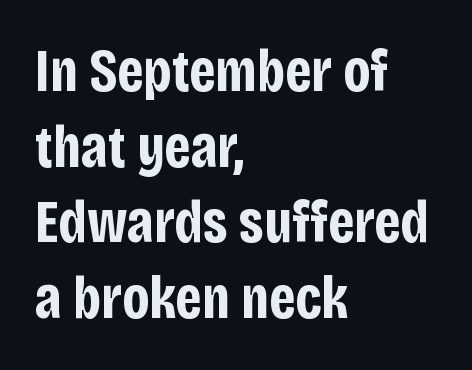
Look at the stroke-to-counter ratio: heavy, a bold. Layout note: lines flush left. This sample has the flowing, uneven cadence of proportional lettering. The rows are spaced the way most documents space them. The zone under the glyphs is completely vacant.
